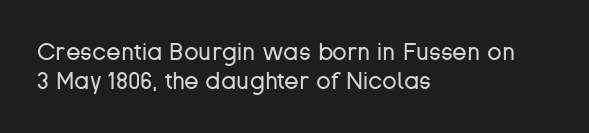
Q: Is the text bold? A: No.
Q: Is the text italic (slanted)? A: No, it is upright.
Q: Is the text underlined? A: No.
Q: How is the paragraph aligned? A: Left-aligned.
Q: Is the spacing between letters normal or unusually wide? A: Normal.
